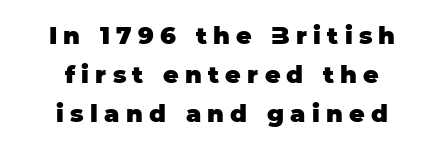
The image shows 24 px bold type, upright; set centered, normal line spacing (1.62x), unusually wide letter spacing (+0.26 em), not underlined.
